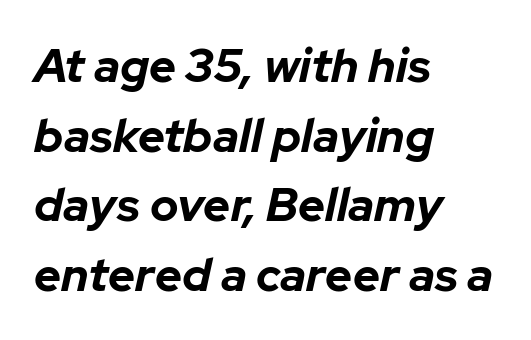
Q: Is the text bold? A: Yes.
Q: Is the text italic (slanted)? A: Yes, it leans right by about 12 degrees.
Q: Is the text underlined? A: No.
Q: How is the paragraph aligned? A: Left-aligned.
Q: Is the spacing between letters normal or unusually wide? A: Normal.
Q: Is the spacing between lines tight, normal or loose? A: Normal.
Q: Width (condensed, normal, or wide)? A: Normal.
Q: Stroke contrast? A: Low.
Q: x-height? A: Medium.
Q: Monospaced? A: No.
